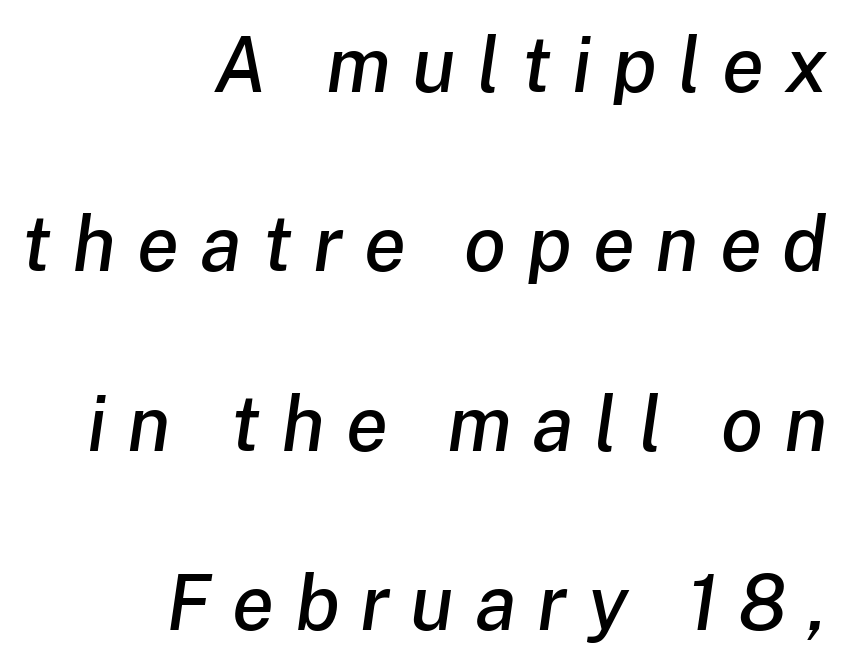
Does the lettering tilt? It does — this is italic. Honestly, the rows look like they've been pulled way apart. Visually the block forms a straight wall on the right and a jagged coastline on the left. Proportional: the letters do not fall into vertical columns.
